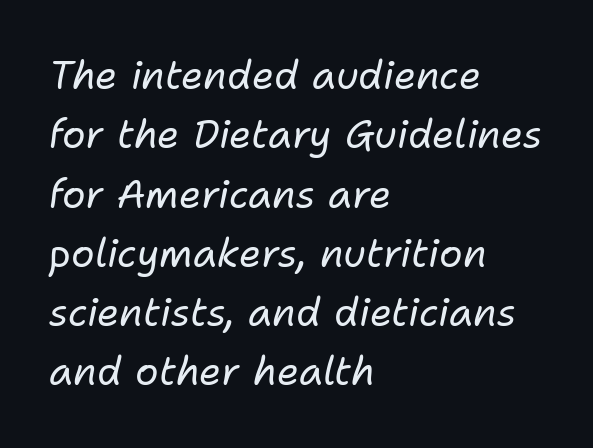
The image shows 39 px regular-weight type, italic (leaning right); set left-aligned, normal line spacing (1.52x), normal letter spacing, not underlined; low stroke contrast and a medium x-height.
